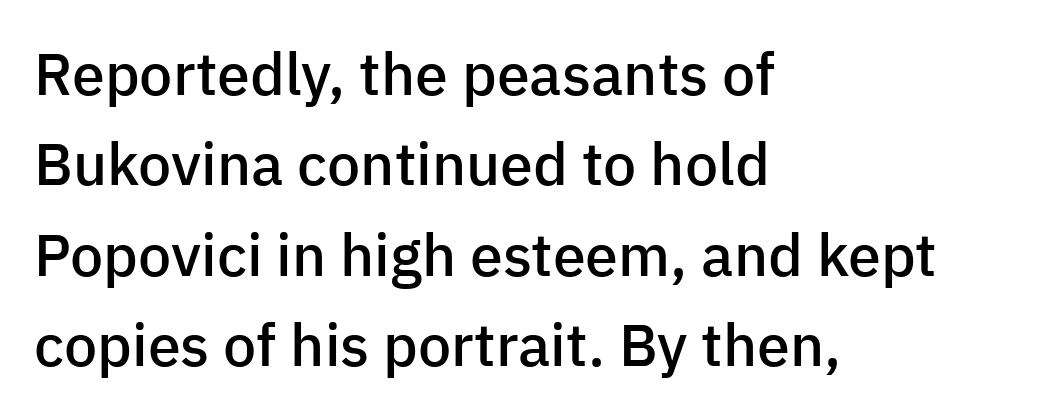
The image shows 59 px semibold sans-serif type, upright; set left-aligned, normal line spacing (1.53x), normal letter spacing, not underlined; low stroke contrast and a medium x-height.
